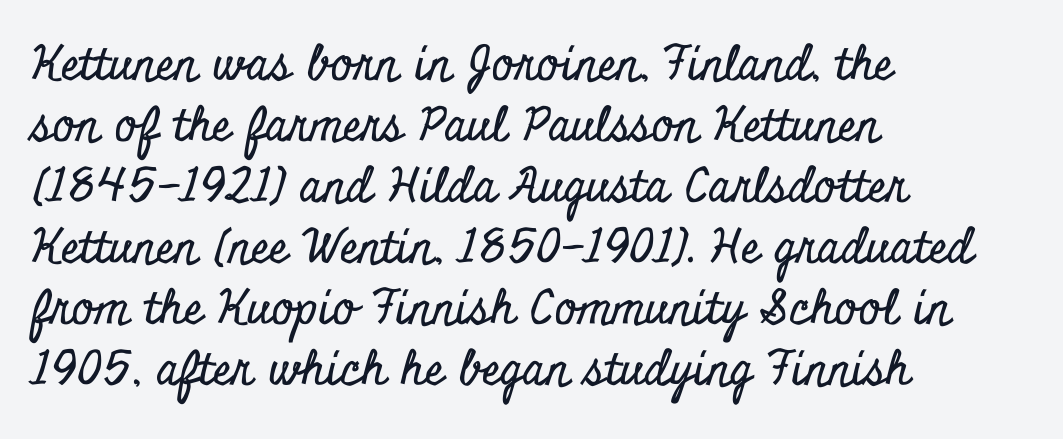
The type family on display is of the serif kind. The passage shown is not underscored anywhere. The letters sit at their default tracking, neither squeezed nor spread.
